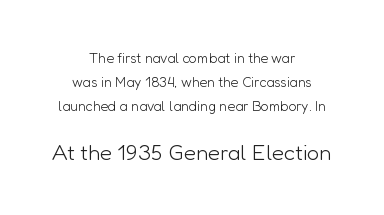
{"italic": "no", "bold": "no", "underline": "no", "align": "center", "line_spacing": "normal", "line_spacing_ratio": 1.7, "letter_spacing": "normal", "letter_spacing_em": 0.0, "larger_block": "second", "size_ratio": 1.57, "glyph_px": 22}
